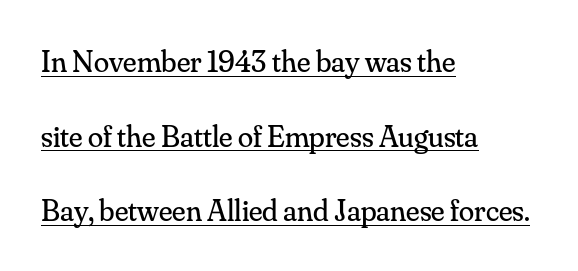
{"serif": "yes", "italic": "no", "bold": "no", "weight": "regular", "width": "normal", "stroke_contrast": "medium", "x_height": "small", "monospaced": "no", "underline": "yes", "align": "left", "line_spacing": "loose", "line_spacing_ratio": 2.41, "letter_spacing": "normal", "letter_spacing_em": 0.0, "glyph_px": 31}
